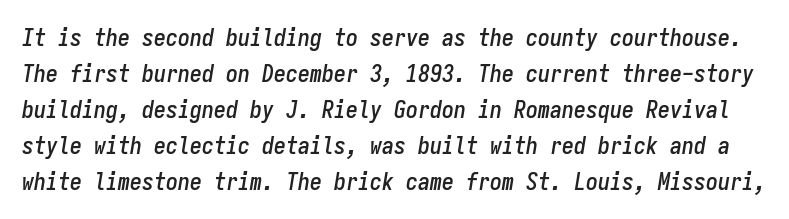
The specimen reads as italic at a glance. The strip under each line holds only bare page. Notice how descenders clear the ascenders below comfortably — that's standard leading. The tracking reads as untouched default to a designer's eye.
